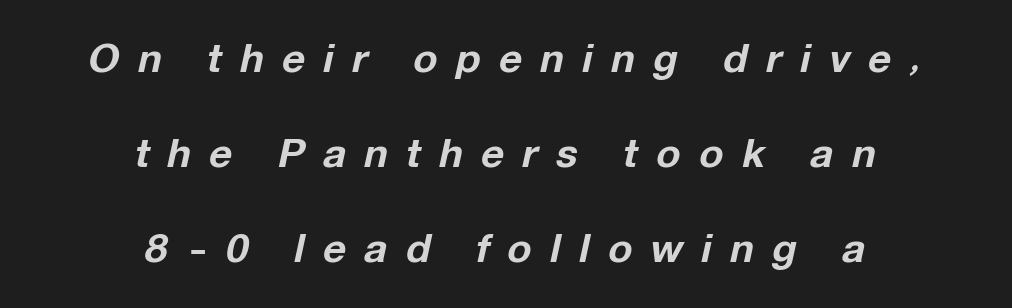
Where is the straight margin? There isn't one; the lines are centered. The gap between lines stays unmarked. In terms of posture, this sample is oblique. Short note: letters widely spaced. Caption: bold face, heavy strokes. Notice the wide empty band between every row — that's loose leading.
